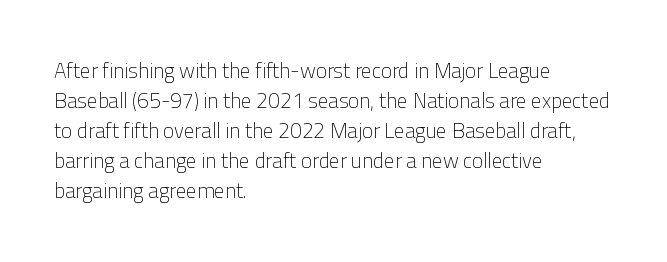
The image shows 21 px text type, upright; set left-aligned, normal line spacing (1.43x), normal letter spacing, not underlined.
